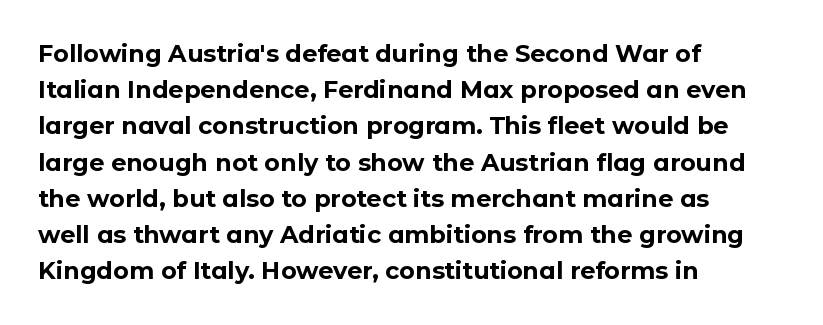
The vertical gap from one line to the next is medium. In terms of posture, this sample is upright. Look at the stroke-to-counter ratio: heavy, a bold. Clear beneath every line of the passage. Casual observation: everything's shoved over to the left. You could call the tracking neutral — neither tight nor loose.
